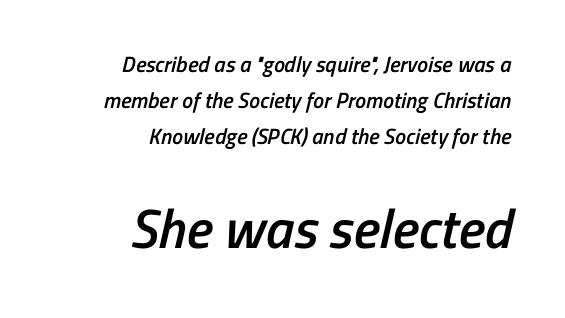
The image shows 55 px semibold, condensed sans-serif type; set right-aligned, normal line spacing (1.64x), normal letter spacing, not underlined; the second (bottom) block is 2.5x larger; low stroke contrast and a medium x-height.
